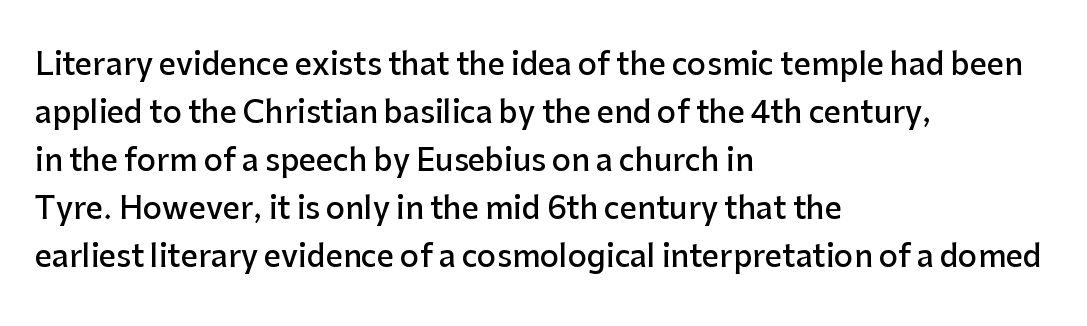
The image shows 30 px semibold sans-serif type, upright; set left-aligned, normal line spacing (1.6x), normal letter spacing, not underlined; low stroke contrast and a medium x-height.
